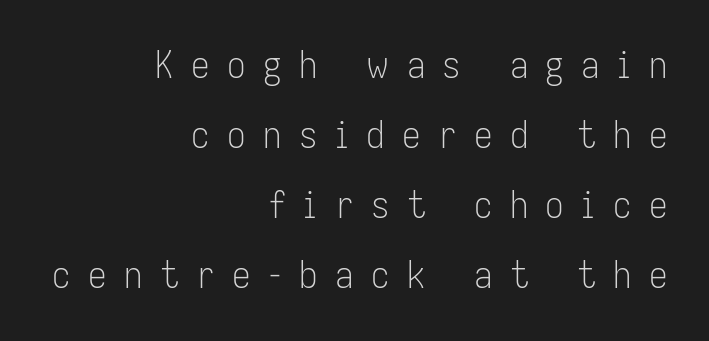
The image shows 37 px light, condensed sans-serif type, upright; set right-aligned, line spacing 1.89x, unusually wide letter spacing (+0.47 em), not underlined; low stroke contrast and a medium x-height.
